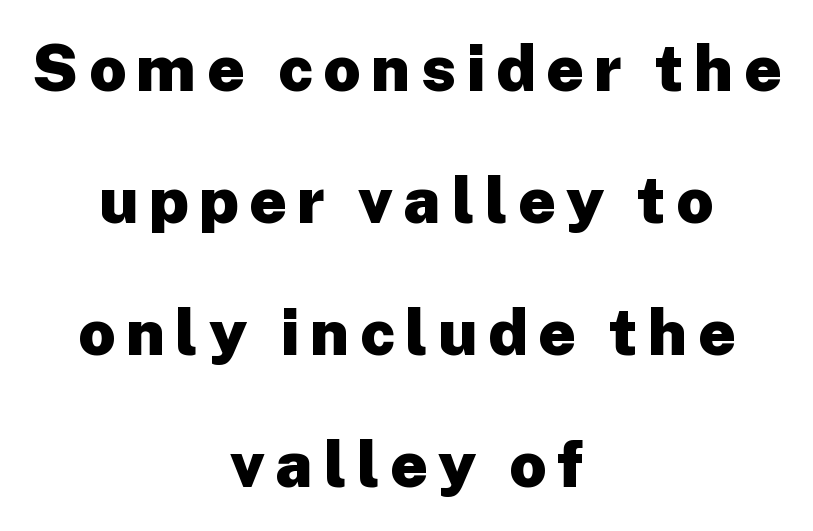
{"serif": "no", "italic": "no", "bold": "yes", "weight": "heavy", "width": "normal", "stroke_contrast": "low", "x_height": "medium", "monospaced": "no", "underline": "no", "align": "center", "line_spacing": "loose", "line_spacing_ratio": 2.03, "glyph_px": 65}
